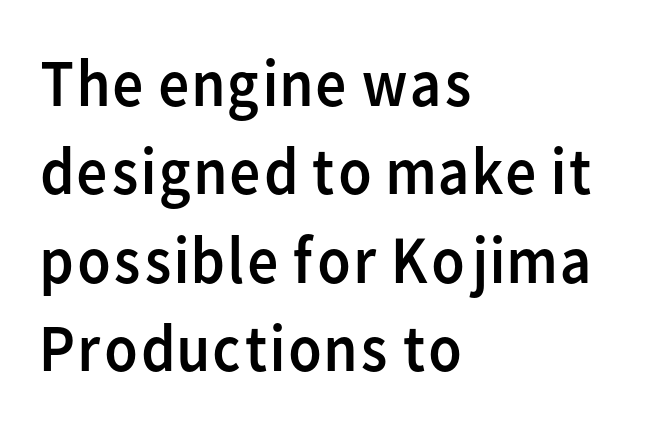
Q: Is the text bold? A: No.
Q: Is the text italic (slanted)? A: No, it is upright.
Q: Is the typeface a serif or a sans-serif typeface? A: Sans-serif.
Q: Is the text underlined? A: No.
Q: How is the paragraph aligned? A: Left-aligned.
Q: Is the spacing between letters normal or unusually wide? A: Normal.
Q: Is the spacing between lines tight, normal or loose? A: Normal.
Q: Width (condensed, normal, or wide)? A: Normal.
Q: Stroke contrast? A: Low.
Q: x-height? A: Medium.
Q: Monospaced? A: No.
